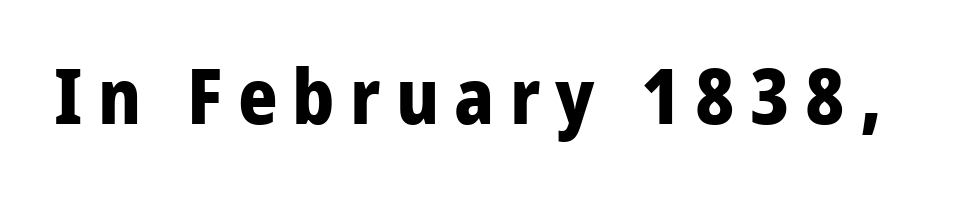
Q: Is the text bold? A: Yes.
Q: Is the text italic (slanted)? A: No, it is upright.
Q: Is the typeface a serif or a sans-serif typeface? A: Sans-serif.
Q: Is the text underlined? A: No.
Q: Is the spacing between letters normal or unusually wide? A: Unusually wide.
Q: Width (condensed, normal, or wide)? A: Normal.
Q: Stroke contrast? A: Low.
Q: x-height? A: Medium.
Q: Monospaced? A: No.
